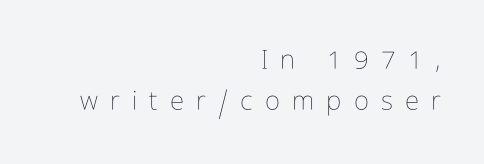
{"italic": "no", "bold": "no", "underline": "no", "align": "right", "line_spacing": "normal", "line_spacing_ratio": 1.59, "letter_spacing": "wide", "letter_spacing_em": 0.47, "glyph_px": 26}
